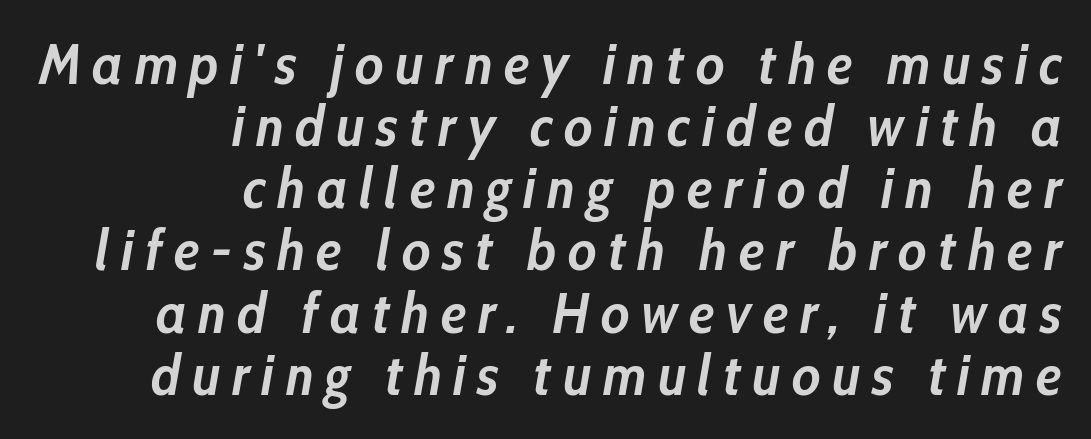
{"italic": "yes", "lean": "right", "slant_degrees": 10, "bold": "yes", "weight": "semibold", "width": "condensed", "stroke_contrast": "low", "x_height": "medium", "monospaced": "no", "underline": "no", "align": "right", "line_spacing": "tight", "line_spacing_ratio": 1.09, "letter_spacing": "wide", "letter_spacing_em": 0.2, "glyph_px": 57}
